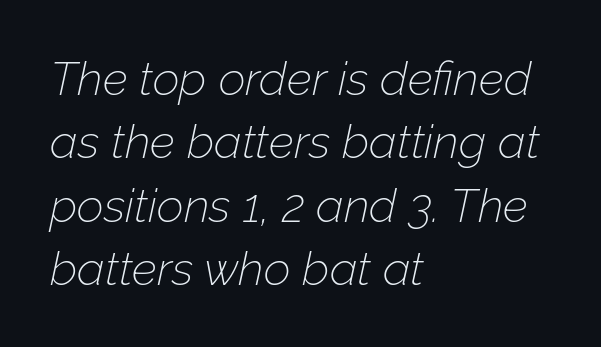
These glyphs show unthickened strokes, regular width or finer. The whole block is typeset with a tilt. Here the designer chose a conventional face with non-uniform glyph widths. The passage is arranged the way most books set body copy — flush left. Beneath every word, the page is bare. Regarding leading, the lines here are spaced in the standard way.
